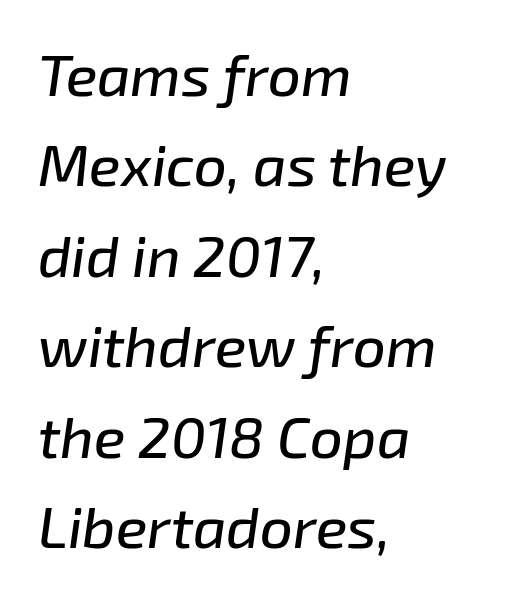
{"italic": "yes", "lean": "right", "slant_degrees": 8, "width": "normal", "stroke_contrast": "low", "x_height": "medium", "monospaced": "no", "underline": "no", "align": "left", "line_spacing": "normal", "line_spacing_ratio": 1.56, "letter_spacing": "normal", "letter_spacing_em": 0.0, "glyph_px": 58}
